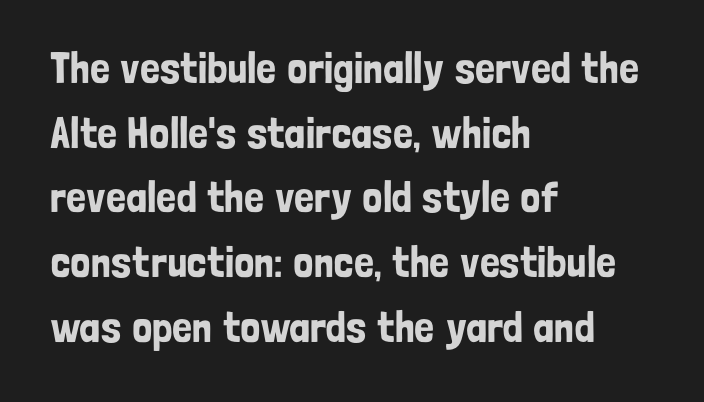
{"serif": "no", "italic": "no", "width": "condensed", "stroke_contrast": "low", "x_height": "medium", "monospaced": "no", "underline": "no", "align": "left", "line_spacing": "normal", "line_spacing_ratio": 1.47, "letter_spacing": "normal", "letter_spacing_em": 0.0, "glyph_px": 44}
